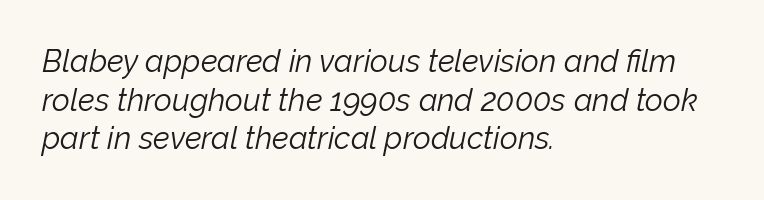
Rule under the text: the space is simply empty. The gaps between neighbouring characters are ordinary and unremarkable. Quick note: italic. Looks like regular typesetting: each glyph gets only the width it needs. Unbolded letterforms with no extra heft. Typeset ragged right — the left edge is the straight one.
